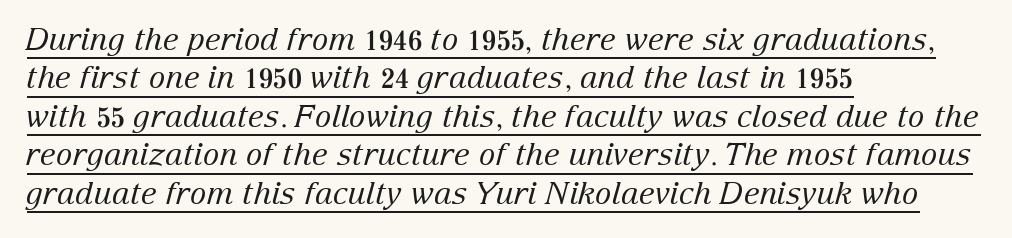
The face looks like a standard text weight, possibly lighter. Where is the straight margin? On the left. How are the letters spaced? Ordinarily, with no added tracking. Looks like regular typesetting: each glyph gets only the width it needs. Emphasis is given by a line drawn under the lettering.
